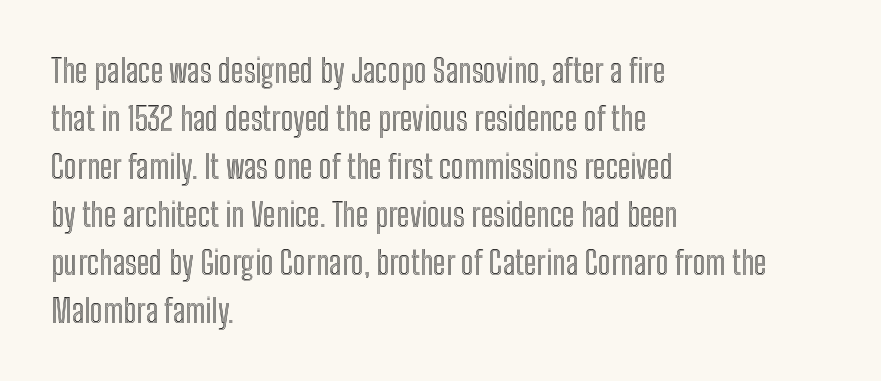
The image shows 32 px condensed type, upright; set left-aligned, normal line spacing (1.5x), normal letter spacing, not underlined; a medium x-height.
